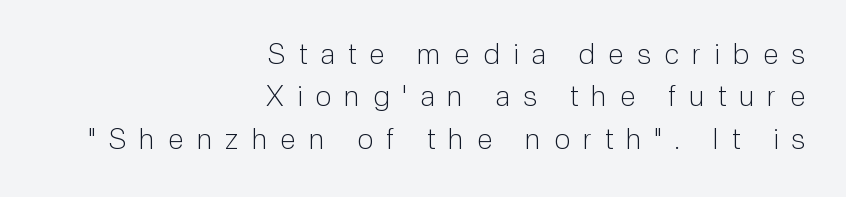
Stems here are at most as thick as an everyday book face. Posture: straight, roman, zero tilt. The horizontal fit of the characters is loose and conspicuously gappy. Caption: multi-line text, flush right, ragged left.
